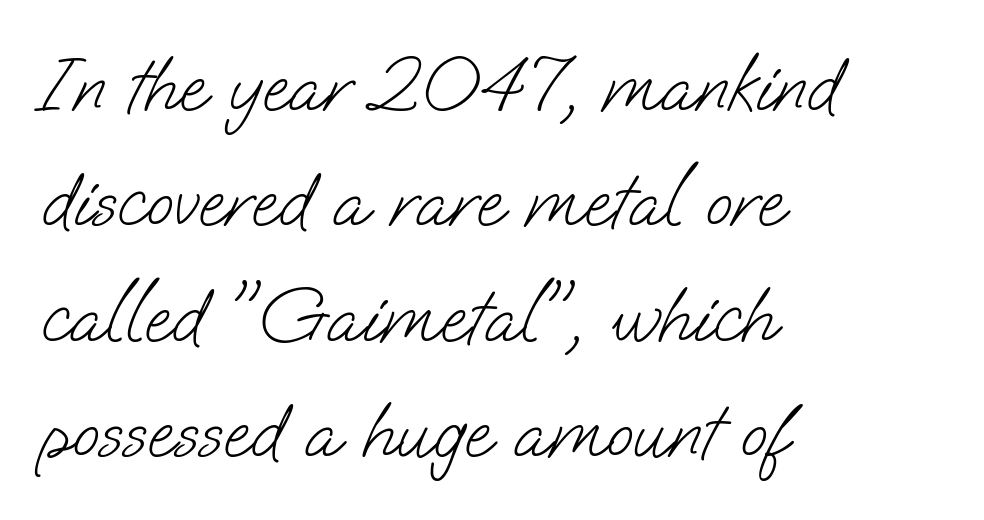
Successive baselines arrive at the customary interval. Looks like regular typesetting: each glyph gets only the width it needs. The letters carry no serifs — their stems end cleanly without finishing strokes. Caption: face not bold, strokes unweighted. Glyph-to-glyph distance matches everyday printed text. Glance below the letters and you will spot only blank space.
